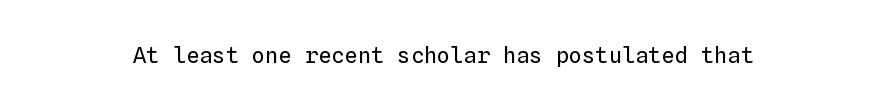
The space directly below the letters is spotless. Quick note: not italic, upright. The line texture is even and compact thanks to regular tracking. These glyphs show unthickened strokes, regular width or finer.
